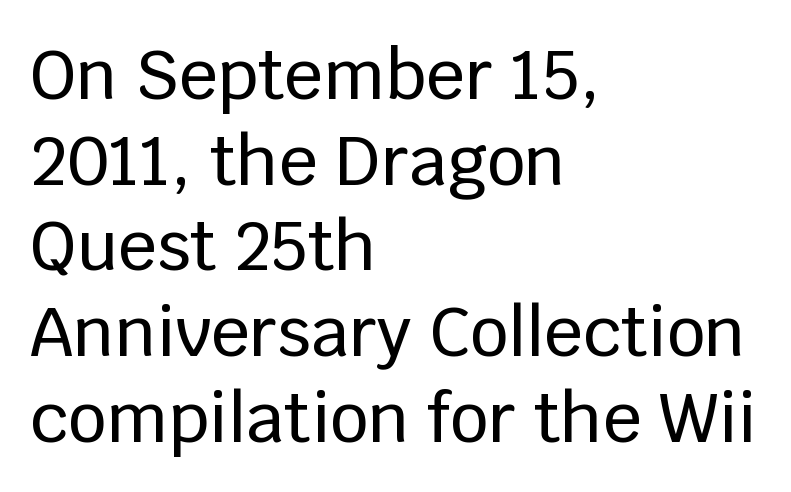
Q: Is the text italic (slanted)? A: No, it is upright.
Q: Is the typeface a serif or a sans-serif typeface? A: Sans-serif.
Q: Is the text underlined? A: No.
Q: How is the paragraph aligned? A: Left-aligned.
Q: Is the spacing between letters normal or unusually wide? A: Normal.
Q: Is the spacing between lines tight, normal or loose? A: Normal.
Q: Width (condensed, normal, or wide)? A: Normal.
Q: Stroke contrast? A: Low.
Q: x-height? A: Large.
Q: Monospaced? A: No.
